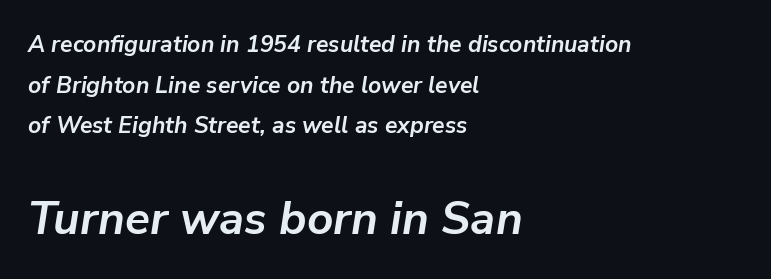
How are the letters spaced? Ordinarily, with no added tracking. Each line starts at the same left margin while the right side varies. This layout puts the modest block above and the oversized block below. Characters are canted at an angle relative to the baseline's perpendicular. These lines are rendered in a variable-pitch font.
